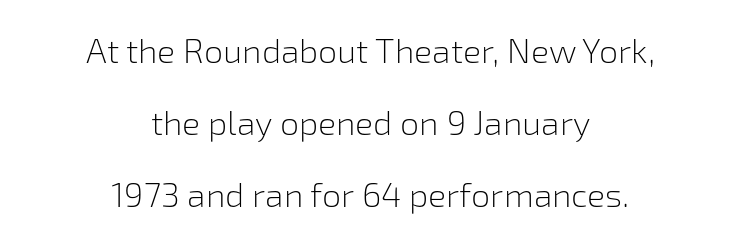
Q: Is the text bold? A: No.
Q: Is the text italic (slanted)? A: No, it is upright.
Q: Is the typeface a serif or a sans-serif typeface? A: Sans-serif.
Q: Is the text underlined? A: No.
Q: How is the paragraph aligned? A: Centered.
Q: Is the spacing between letters normal or unusually wide? A: Normal.
Q: Is the spacing between lines tight, normal or loose? A: Loose.
Q: Width (condensed, normal, or wide)? A: Normal.
Q: Stroke contrast? A: Low.
Q: x-height? A: Medium.
Q: Monospaced? A: No.
